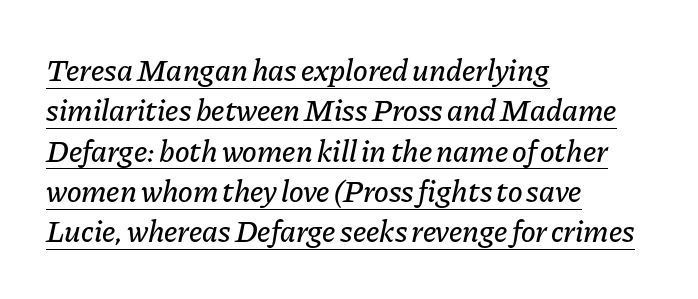
{"italic": "yes", "lean": "right", "slant_degrees": 11, "width": "normal", "stroke_contrast": "low", "x_height": "medium", "monospaced": "no", "underline": "yes", "align": "left", "line_spacing": "normal", "line_spacing_ratio": 1.3, "letter_spacing": "normal", "letter_spacing_em": 0.0, "glyph_px": 31}
